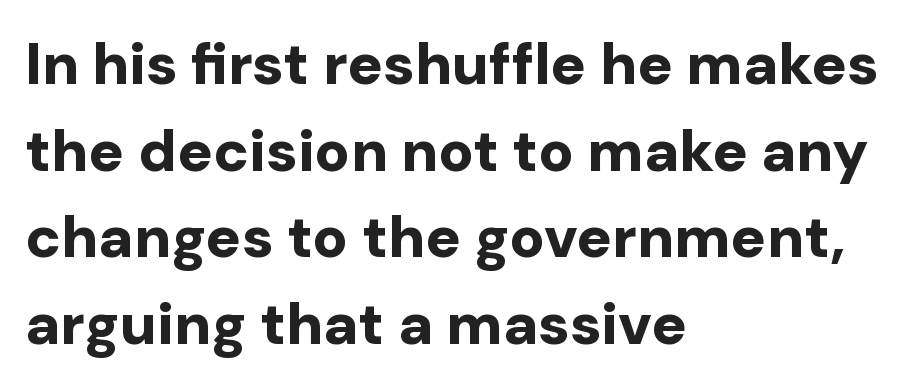
{"serif": "no", "italic": "no", "bold": "yes", "weight": "bold", "width": "normal", "stroke_contrast": "low", "x_height": "medium", "monospaced": "no", "underline": "no", "align": "left", "line_spacing": "normal", "line_spacing_ratio": 1.47, "letter_spacing": "normal", "letter_spacing_em": 0.0, "glyph_px": 59}
